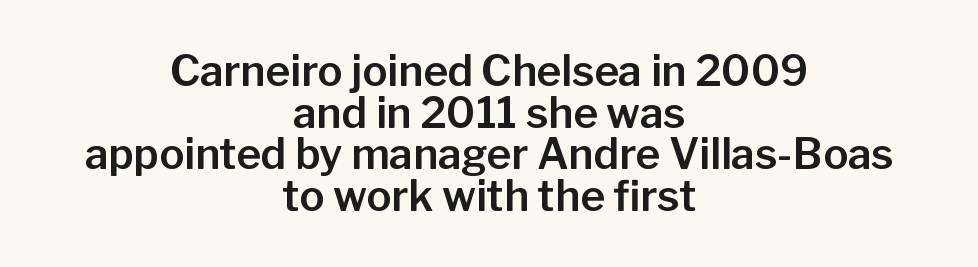
{"serif": "no", "italic": "no", "width": "normal", "stroke_contrast": "low", "x_height": "medium", "monospaced": "no", "underline": "no", "align": "center", "line_spacing": "tight", "line_spacing_ratio": 0.99, "letter_spacing": "normal", "letter_spacing_em": 0.0, "glyph_px": 42}
